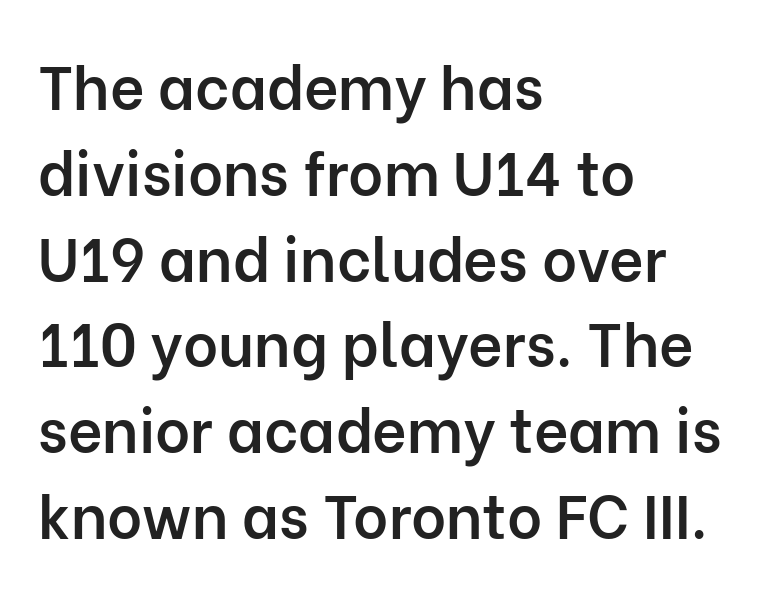
{"serif": "no", "italic": "no", "bold": "semi", "weight": "semibold", "width": "normal", "stroke_contrast": "low", "x_height": "medium", "monospaced": "no", "underline": "no", "align": "left", "line_spacing": "normal", "line_spacing_ratio": 1.43, "letter_spacing": "normal", "letter_spacing_em": 0.0, "glyph_px": 60}
